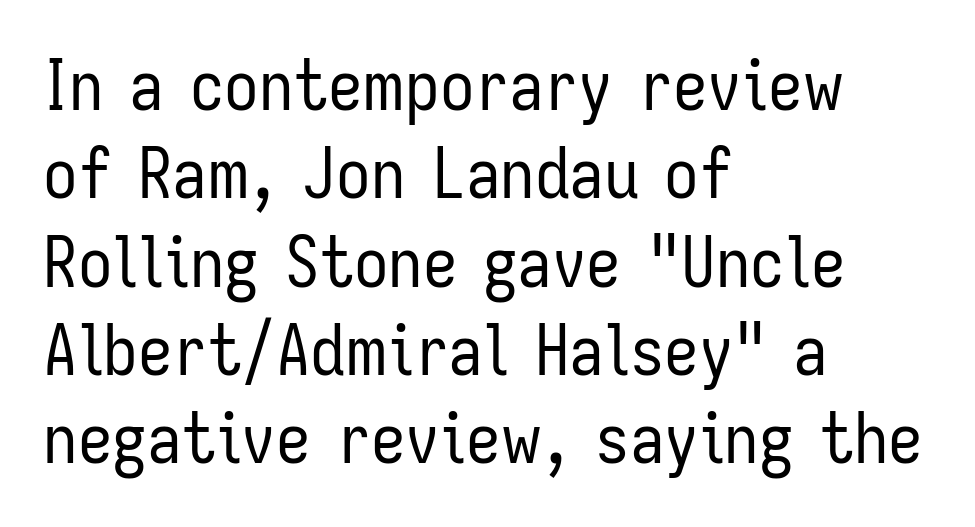
The image shows 69 px regular-weight, condensed sans-serif type, upright; set left-aligned, normal line spacing (1.28x), normal letter spacing, not underlined; low stroke contrast and a medium x-height.
